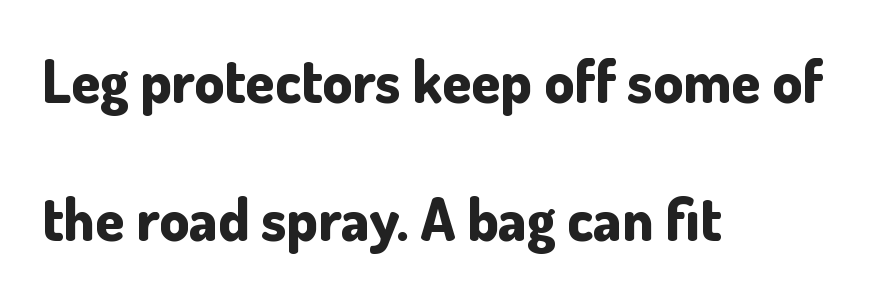
The image shows 59 px bold sans-serif type, upright; set left-aligned, loose line spacing (2.34x), normal letter spacing, not underlined; low stroke contrast and a small x-height.
